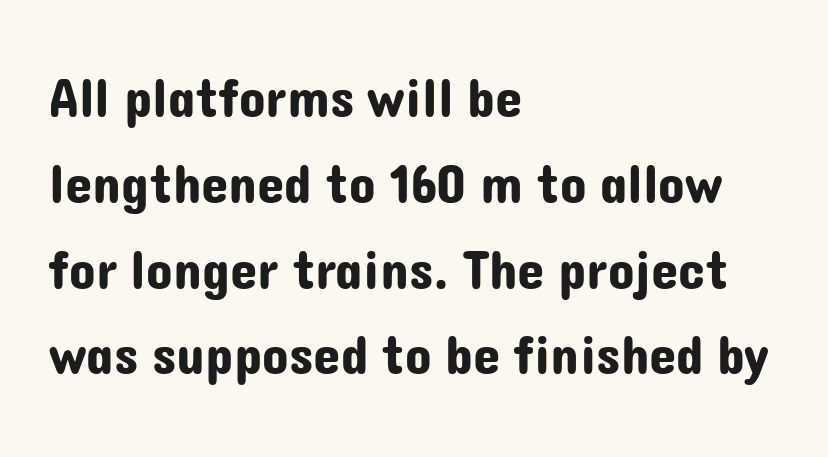
A typesetter would mark this as roman, not italic. The type is set solid horizontally, with unmodified tracking. The specimen omits any rule beneath the text block's lines. One-word summary of the alignment: left. Horizontal bands of white between lines are of average thickness. Is this a fixed-width face? No — the glyphs have proportional, varying widths.
